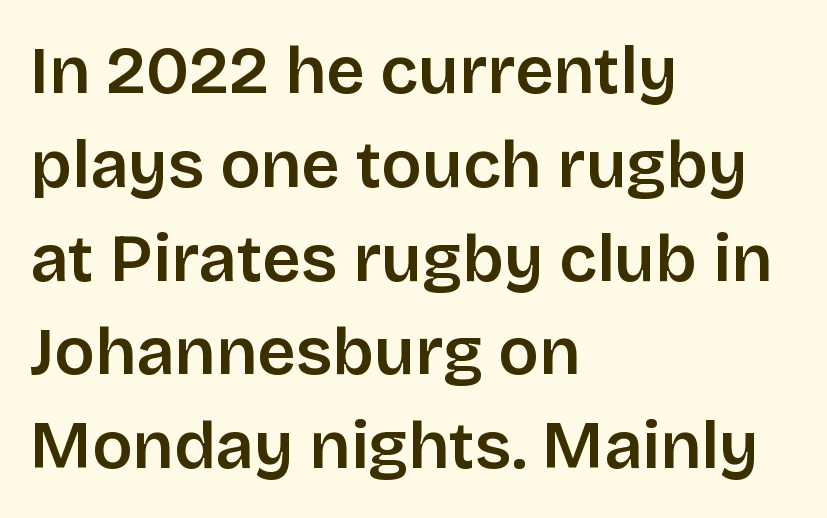
The image shows 67 px semibold sans-serif type, upright; set left-aligned, normal line spacing (1.4x), normal letter spacing, not underlined; low stroke contrast and a large x-height.
